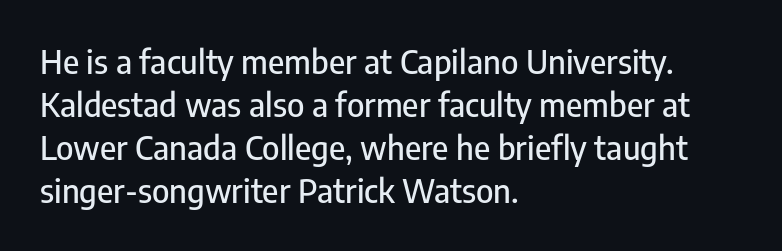
{"serif": "no", "italic": "no", "width": "condensed", "stroke_contrast": "low", "x_height": "medium", "monospaced": "no", "underline": "no", "align": "left", "line_spacing": "normal", "line_spacing_ratio": 1.3, "letter_spacing": "normal", "letter_spacing_em": 0.0, "glyph_px": 33}
